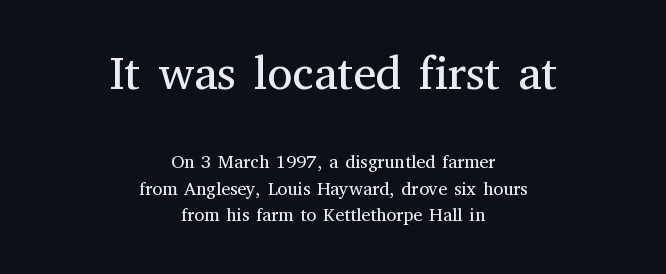
No extra ink here — the face is not bold. Evenly set lines give the paragraph a standard silhouette. Does the lettering tilt? It doesn't — this is upright. Letterform terminals end in serifs throughout the passage.
